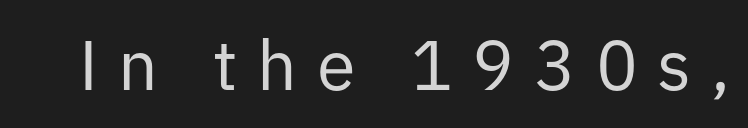
The image shows 70 px regular-weight sans-serif type, upright; set unusually wide letter spacing (+0.28 em), not underlined; low stroke contrast and a medium x-height.
